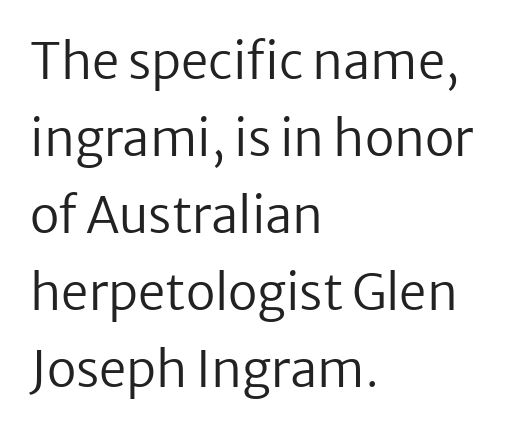
{"serif": "no", "italic": "no", "bold": "no", "weight": "regular", "width": "normal", "stroke_contrast": "low", "x_height": "medium", "monospaced": "no", "underline": "no", "align": "left", "line_spacing": "normal", "line_spacing_ratio": 1.57, "letter_spacing": "normal", "letter_spacing_em": 0.0, "glyph_px": 49}
